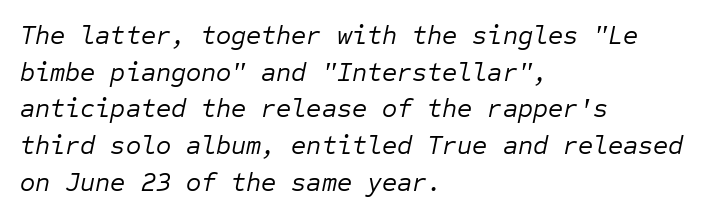
Q: Is the text bold? A: No.
Q: Is the text italic (slanted)? A: Yes, it leans right by about 12 degrees.
Q: Is the text underlined? A: No.
Q: How is the paragraph aligned? A: Left-aligned.
Q: Is the spacing between letters normal or unusually wide? A: Normal.
Q: Is the spacing between lines tight, normal or loose? A: Normal.
